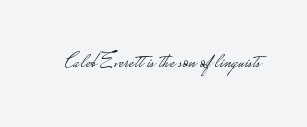
Q: Is the text bold? A: No.
Q: Is the text italic (slanted)? A: Yes.
Q: Is the text underlined? A: No.
Q: Is the spacing between letters normal or unusually wide? A: Normal.
